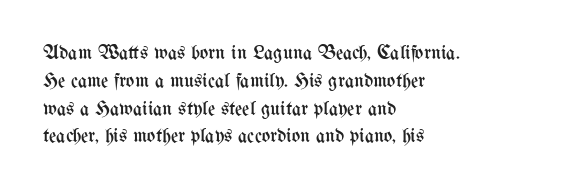
Q: Is the text bold? A: No.
Q: Is the text italic (slanted)? A: No, it is upright.
Q: Is the text underlined? A: No.
Q: How is the paragraph aligned? A: Left-aligned.
Q: Is the spacing between letters normal or unusually wide? A: Normal.
Q: Is the spacing between lines tight, normal or loose? A: Normal.
